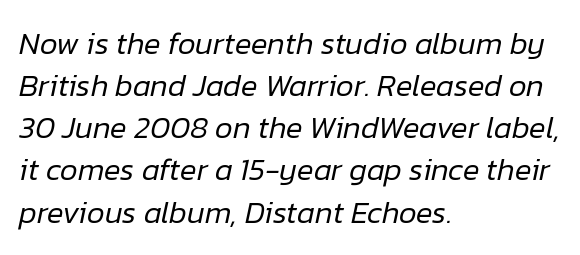
{"italic": "yes", "lean": "right", "slant_degrees": 12, "bold": "no", "weight": "regular", "width": "normal", "stroke_contrast": "low", "x_height": "medium", "monospaced": "no", "underline": "no", "align": "left", "line_spacing": "normal", "line_spacing_ratio": 1.36, "letter_spacing": "normal", "letter_spacing_em": 0.0, "glyph_px": 31}
